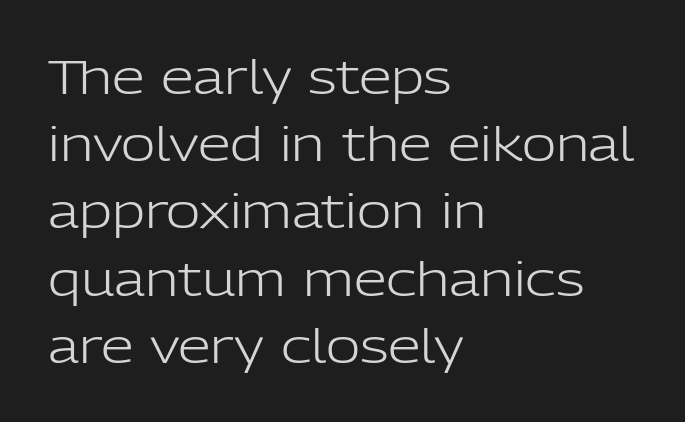
The characters are drawn with everyday or finer stroke widths. The rendering keeps characters at their native spacing. Horizontal bands of white between lines are of average thickness. Is this a fixed-width face? No — the glyphs have proportional, varying widths. All the whitespace from short lines collects on the right.
